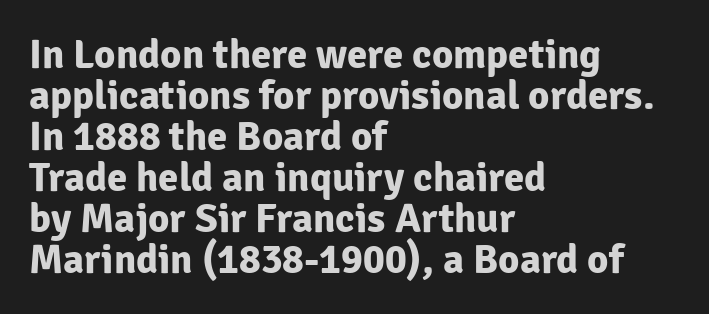
Q: Is the text bold? A: Yes.
Q: Is the text italic (slanted)? A: No, it is upright.
Q: Is the typeface a serif or a sans-serif typeface? A: Sans-serif.
Q: Is the text underlined? A: No.
Q: How is the paragraph aligned? A: Left-aligned.
Q: Is the spacing between letters normal or unusually wide? A: Normal.
Q: Is the spacing between lines tight, normal or loose? A: Tight.
Q: Width (condensed, normal, or wide)? A: Normal.
Q: Stroke contrast? A: Low.
Q: x-height? A: Medium.
Q: Monospaced? A: No.
